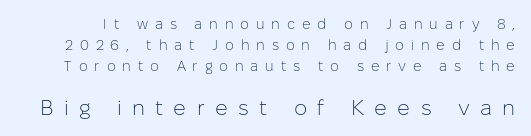
{"italic": "no", "bold": "no", "underline": "no", "line_spacing": "normal", "line_spacing_ratio": 1.51, "letter_spacing": "wide", "letter_spacing_em": 0.49, "larger_block": "second", "size_ratio": 1.5, "glyph_px": 21}
